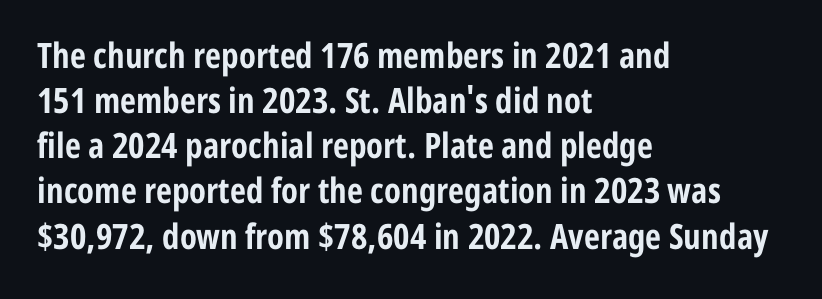
The image shows 35 px bold, condensed sans-serif type, upright; set left-aligned, normal line spacing (1.29x), normal letter spacing, not underlined; low stroke contrast and a medium x-height.
